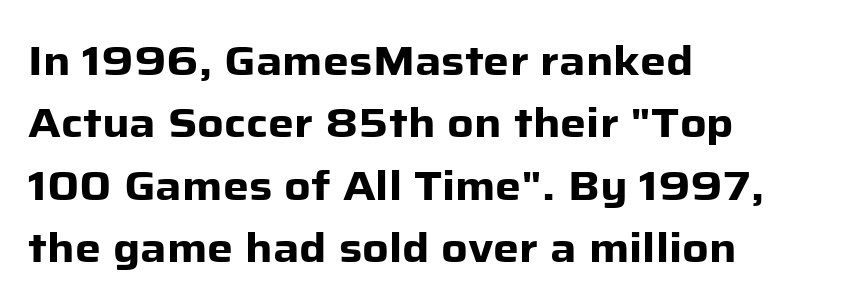
The image shows 41 px heavy sans-serif type, upright; set left-aligned, normal line spacing (1.52x), normal letter spacing, not underlined; low stroke contrast and a medium x-height.
